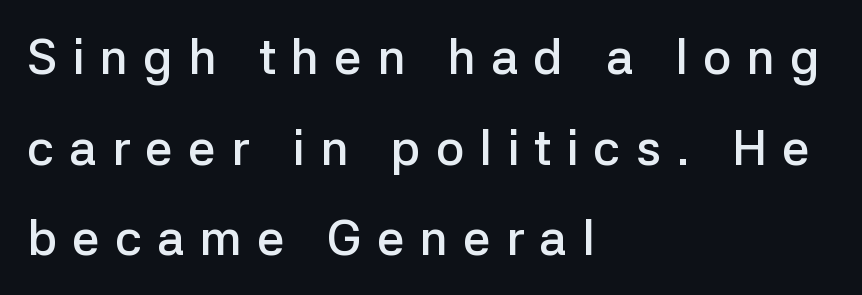
Honestly, there is no underline to notice here at all. The lettering stays uniformly vertical, giving the passage a roman look. Think of a printed novel: that variable character pitch is what you see here. The lines are quadded left. Notice the strokes are somewhat thickened but not fully heavy: this is a semibold. The line texture is sparse and dotted thanks to wide tracking.
